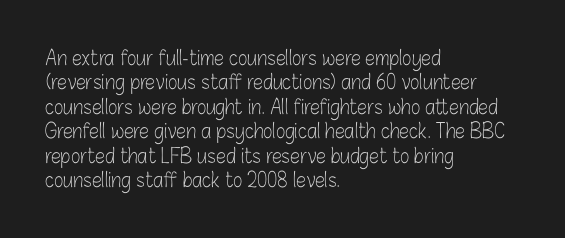
The image shows 20 px text type, upright; set left-aligned, line spacing 1.22x, normal letter spacing, not underlined.
